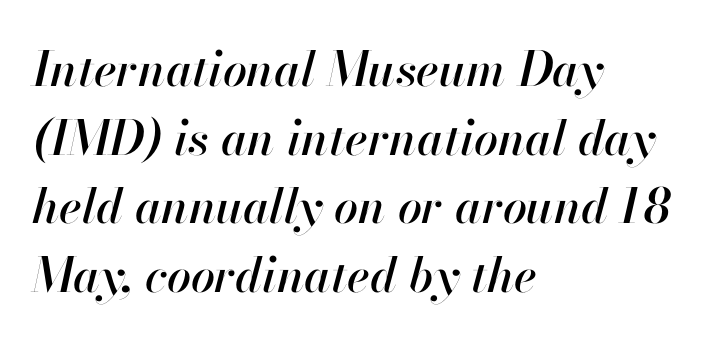
The image shows 48 px text type, italic (leaning right); set left-aligned, normal line spacing (1.43x), normal letter spacing, not underlined; high stroke contrast and a small x-height.
